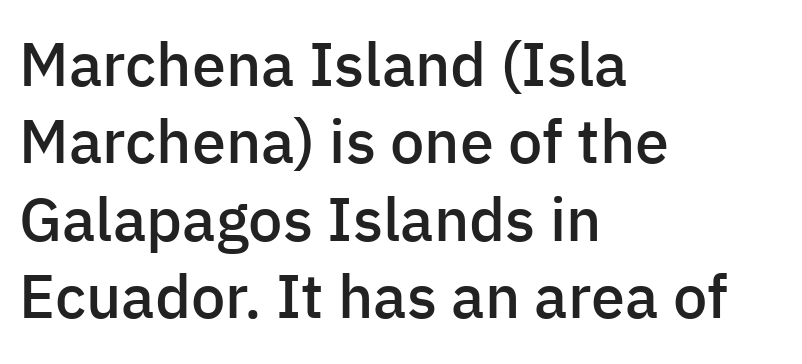
The image shows 61 px semibold sans-serif type, upright; set left-aligned, normal line spacing (1.27x), normal letter spacing, not underlined; low stroke contrast and a medium x-height.
